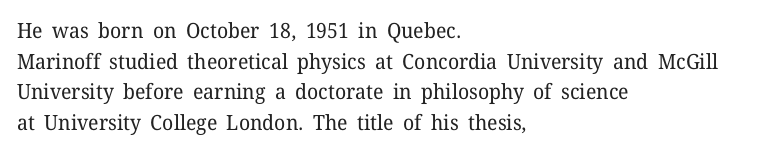
Q: Is the text bold? A: No.
Q: Is the text italic (slanted)? A: No, it is upright.
Q: Is the text underlined? A: No.
Q: How is the paragraph aligned? A: Left-aligned.
Q: Is the spacing between letters normal or unusually wide? A: Normal.
Q: Is the spacing between lines tight, normal or loose? A: Normal.
